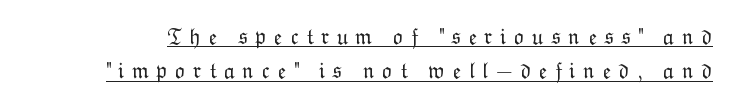
The image shows 22 px text type, upright; set normal line spacing (1.56x), unusually wide letter spacing (+0.34 em), underlined.
